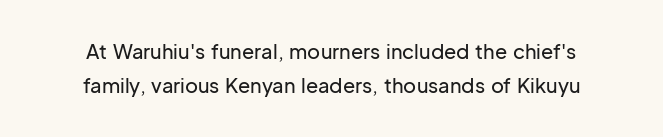
{"italic": "no", "underline": "no", "align": "center", "line_spacing_ratio": 1.71, "letter_spacing": "normal", "letter_spacing_em": 0.0, "glyph_px": 20}
